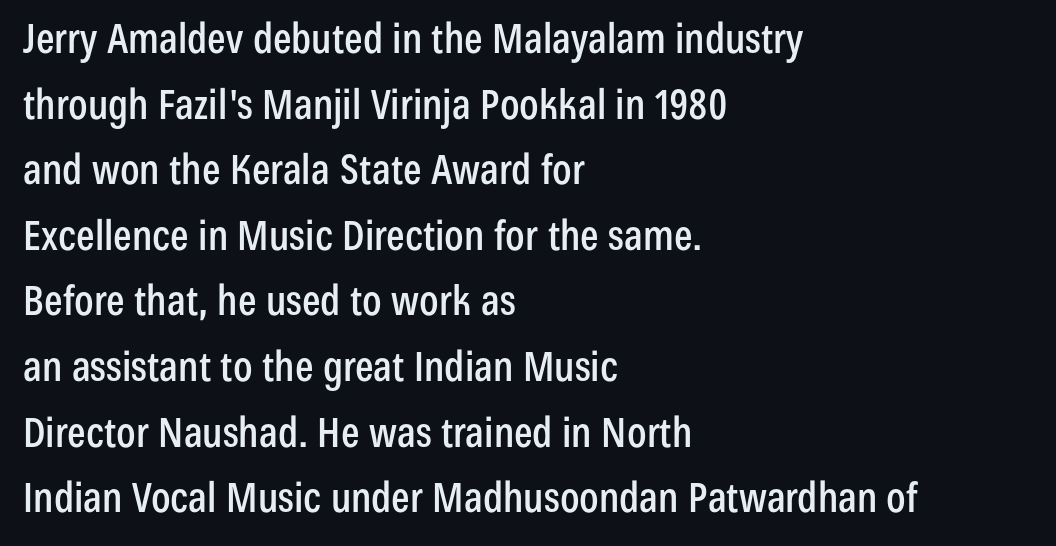
Looks like regular typesetting: each glyph gets only the width it needs. A clean baseline with only descenders dipping below it. These lines stack with their left ends in a neat column. Words appear dense and cohesive because spacing is normal. Ascenders rise straight up at ninety degrees. What kind of face is this? One without serifs — a sans.
